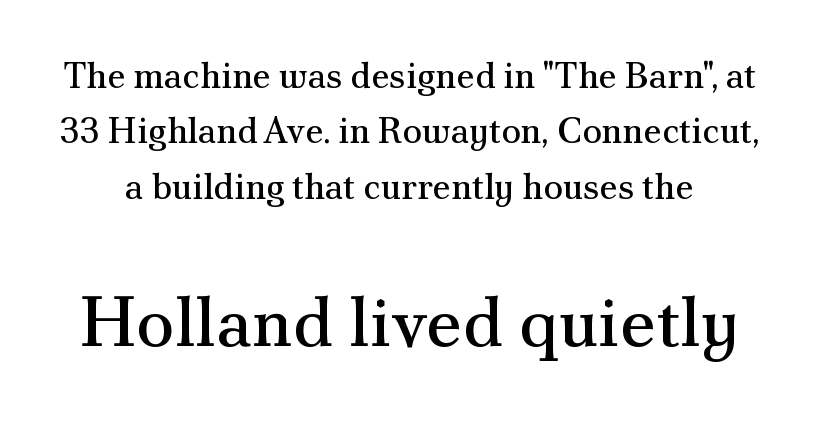
{"serif": "yes", "italic": "no", "bold": "no", "weight": "regular", "width": "normal", "stroke_contrast": "medium", "x_height": "small", "monospaced": "no", "underline": "no", "line_spacing": "normal", "line_spacing_ratio": 1.54, "letter_spacing": "normal", "letter_spacing_em": 0.0, "larger_block": "second", "size_ratio": 1.97, "glyph_px": 71}
